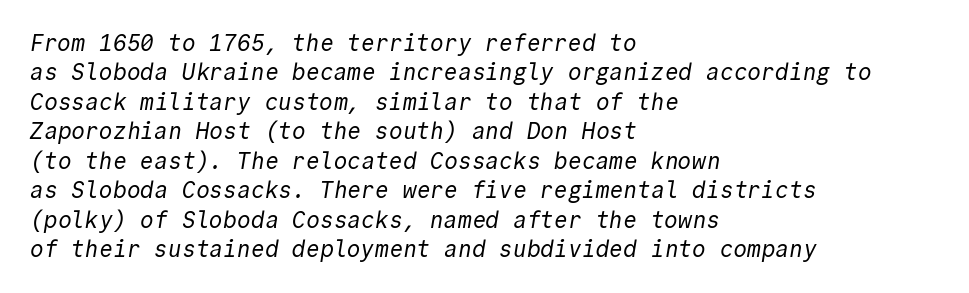
In terms of leading, this rendering sits right in the middle. The baseline area is clear. Tracking here is standard; glyphs follow each other at the usual distance. Weight class: somewhere from thin through regular. The paragraph shown leans on its left margin.
